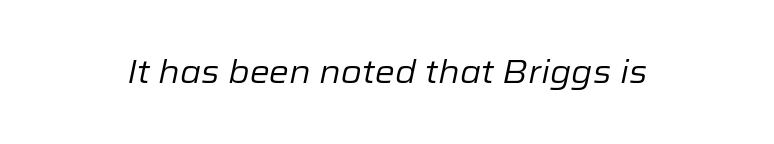
{"italic": "yes", "lean": "right", "slant_degrees": 12, "bold": "no", "weight": "regular", "width": "normal", "stroke_contrast": "low", "x_height": "medium", "monospaced": "no", "underline": "no", "letter_spacing": "normal", "letter_spacing_em": 0.0, "glyph_px": 32}
